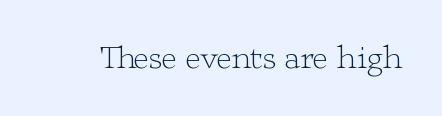
{"serif": "yes", "italic": "no", "bold": "no", "weight": "light", "width": "wide", "stroke_contrast": "low", "x_height": "medium", "monospaced": "no", "underline": "no", "letter_spacing": "normal", "letter_spacing_em": 0.0, "glyph_px": 33}
